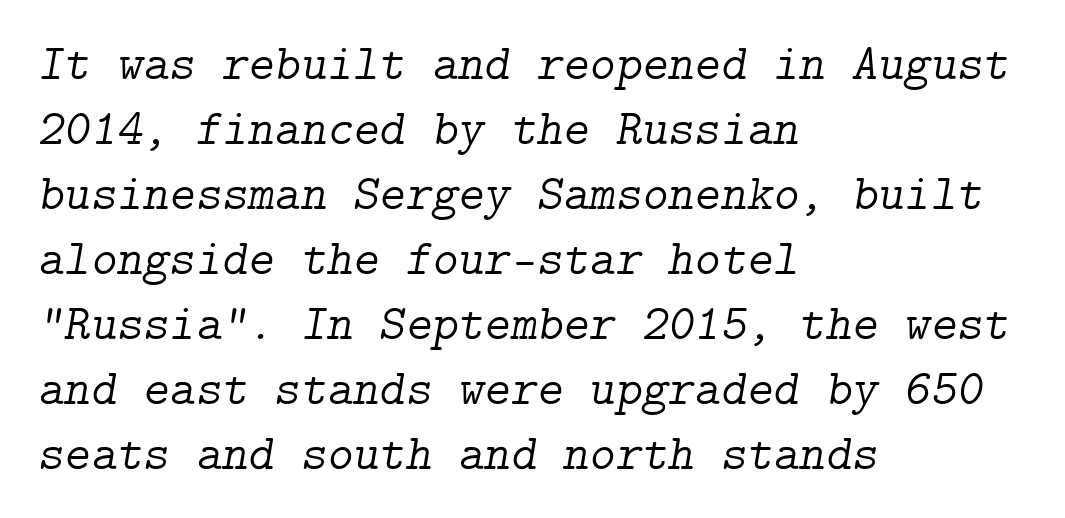
The image shows 50 px light serif type, italic (leaning right); set left-aligned, normal line spacing (1.3x), normal letter spacing, not underlined; low stroke contrast and a medium x-height.
